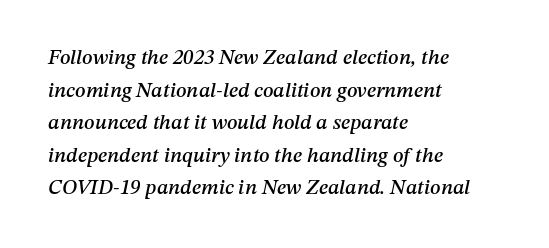
{"italic": "yes", "lean": "right", "slant_degrees": 12, "underline": "no", "align": "left", "line_spacing": "normal", "line_spacing_ratio": 1.55, "letter_spacing": "normal", "letter_spacing_em": 0.0, "glyph_px": 21}
